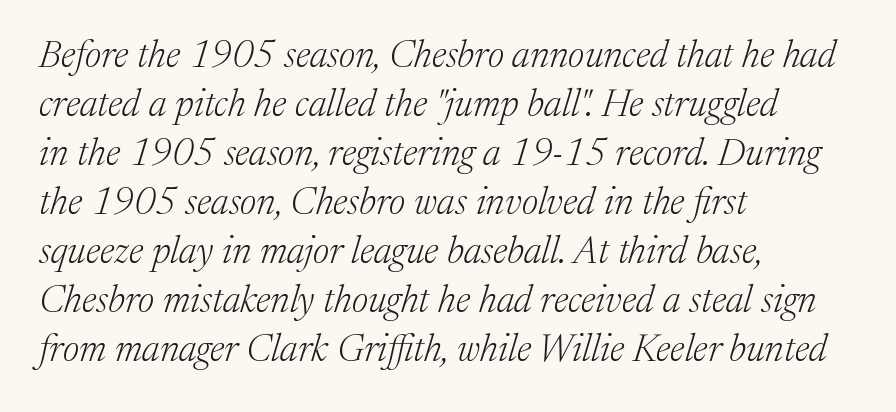
{"serif": "yes", "italic": "yes", "lean": "right", "slant_degrees": 17, "bold": "no", "weight": "light", "width": "normal", "stroke_contrast": "medium", "x_height": "medium", "monospaced": "no", "underline": "no", "align": "left", "line_spacing": "normal", "line_spacing_ratio": 1.29, "letter_spacing": "normal", "letter_spacing_em": 0.0, "glyph_px": 38}
